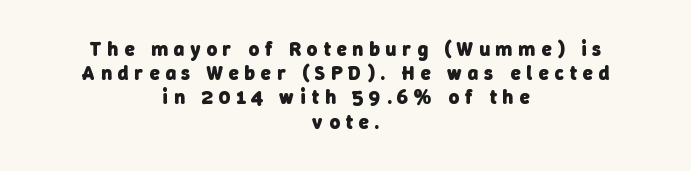
The zone under the glyphs is completely vacant. A centered setting, common on invitations and titles, is used for this passage. This is heavy type, rendered in bold. Someone cranked the tracking dial way up on this one.
